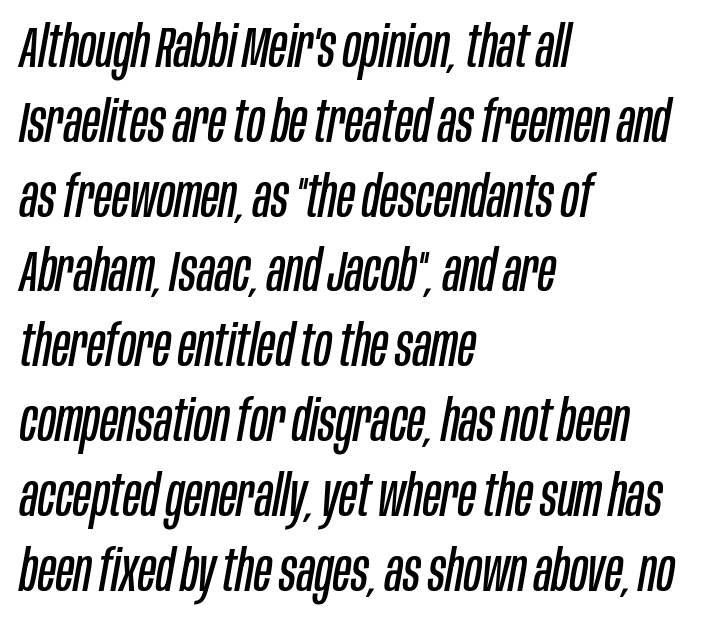
The image shows 58 px regular-weight, condensed type, italic (leaning right); set left-aligned, normal line spacing (1.29x), normal letter spacing, not underlined; low stroke contrast and a large x-height.
